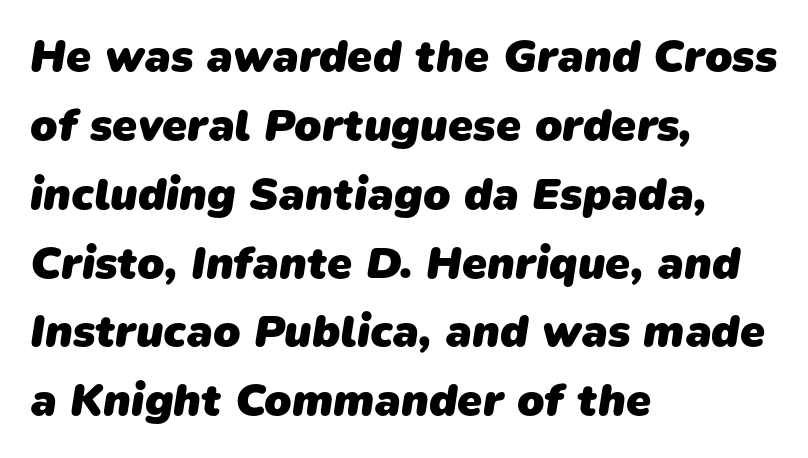
Visually the block forms a straight wall on the left and a jagged coastline on the right. Lines of text with bare space underneath. Chunky letters — that's bold for sure. Quick note: interline space is typical.
